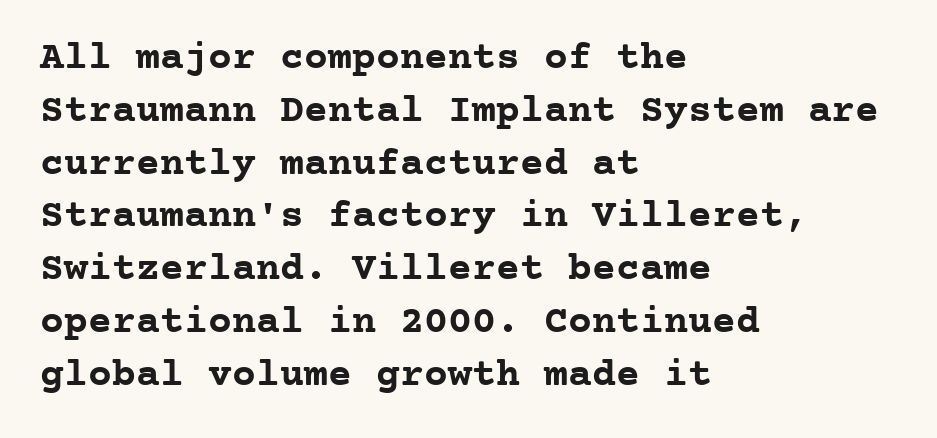
The image shows 40 px semibold serif type, upright, monospaced; set left-aligned, normal line spacing (1.32x), normal letter spacing, not underlined; low stroke contrast and a medium x-height.
